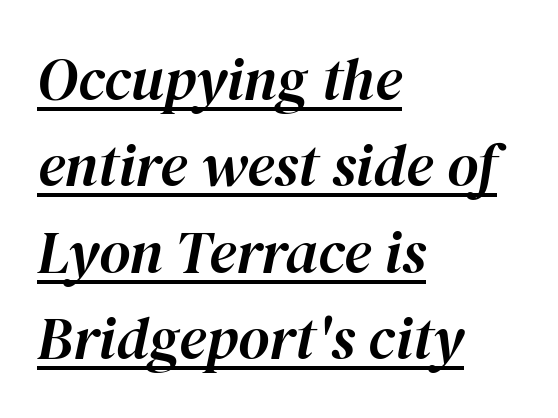
{"italic": "yes", "lean": "right", "slant_degrees": 12, "width": "normal", "stroke_contrast": "high", "x_height": "medium", "monospaced": "no", "underline": "yes", "align": "left", "line_spacing": "normal", "line_spacing_ratio": 1.44, "letter_spacing": "normal", "letter_spacing_em": 0.0, "glyph_px": 60}
